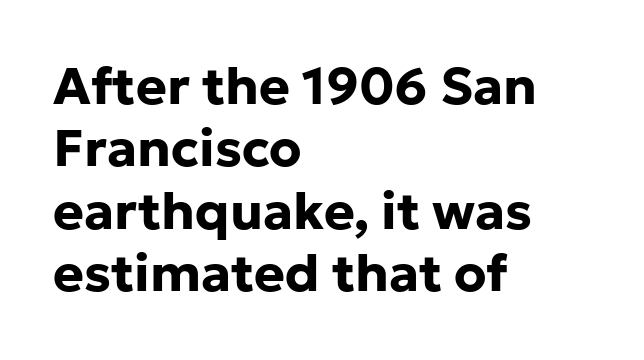
The image shows 52 px bold sans-serif type, upright; set left-aligned, line spacing 1.2x, normal letter spacing, not underlined; low stroke contrast and a medium x-height.
